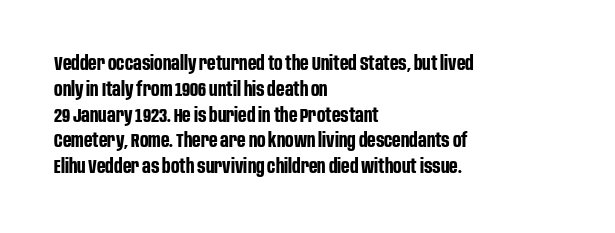
A typesetter would call this zero additional tracking. A classic flush-left, rag-right setting is used for this passage. The letters stand upright; this is a roman face. The glyphs are unaccompanied by any horizontal stroke below them. Line spacing here is normal.
